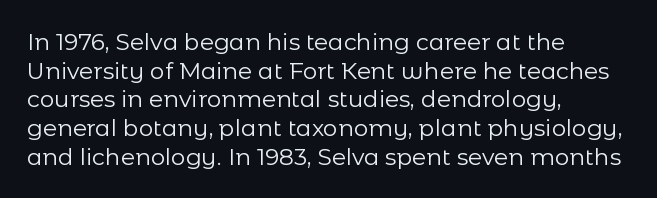
The image shows 23 px text type, upright; set left-aligned, normal line spacing (1.25x), normal letter spacing, not underlined.
